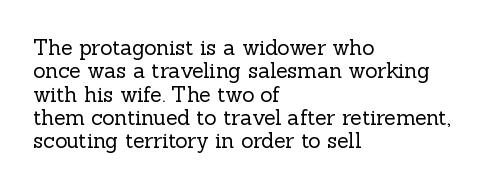
The image shows 21 px text type, upright; set left-aligned, tight line spacing (1.11x), normal letter spacing, not underlined.
